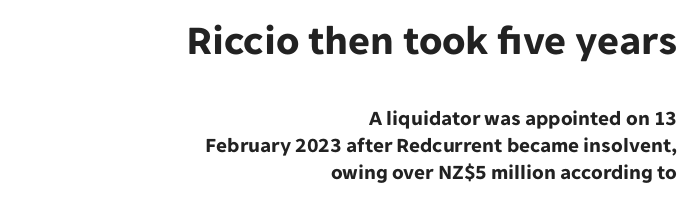
The image shows 42 px bold sans-serif type, upright; set right-aligned, normal line spacing (1.28x), normal letter spacing, not underlined; the first (top) block is 2.0x larger; low stroke contrast and a medium x-height.
